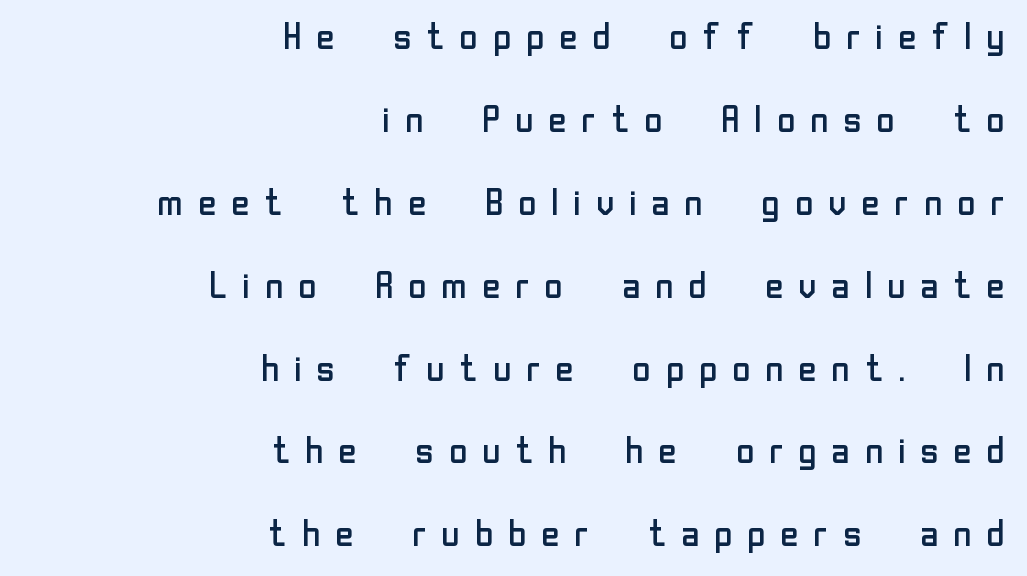
The image shows 37 px regular-weight sans-serif type, upright; set right-aligned, loose line spacing (2.24x), unusually wide letter spacing (+0.31 em), not underlined; low stroke contrast and a medium x-height.
